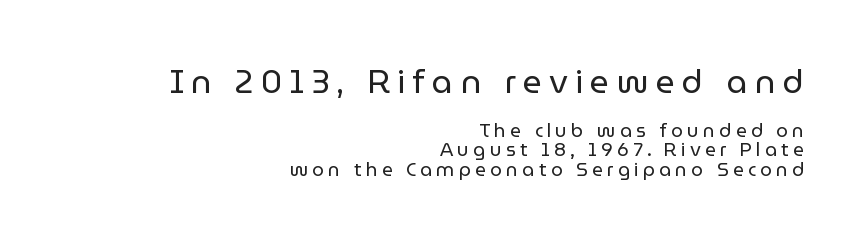
If you squint, the top block still reads clearly — it's the larger of the two. Tracking here is generous; glyphs stand well apart from one another. The specimen reads as upright at a glance. Rows of type sit shoulder to shoulder in the vertical direction.
